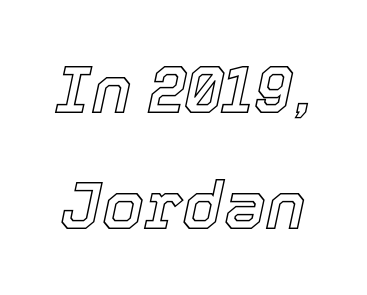
You could not count columns in this text — the font is proportionally spaced. Is the letter spacing exaggerated? No — it looks like the ordinary default. Decoration check: the copy has no underline. Italic: yes, the glyphs are oblique.
